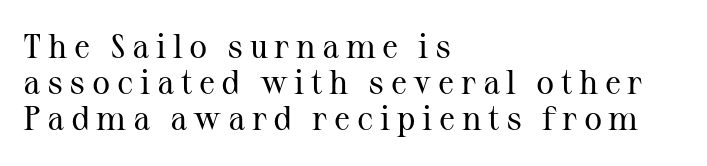
The typeface chosen for these lines features serifs. Weight class: somewhere from thin through regular. Here the designer chose a conventional face with non-uniform glyph widths. Notice how descenders almost collide with the ascenders below — that's tight leading.
